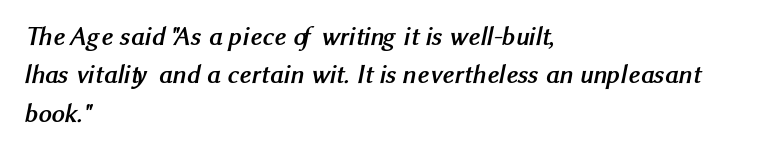
Q: Is the text bold? A: Yes.
Q: Is the text underlined? A: No.
Q: How is the paragraph aligned? A: Left-aligned.
Q: Is the spacing between letters normal or unusually wide? A: Normal.
Q: Is the spacing between lines tight, normal or loose? A: Normal.
